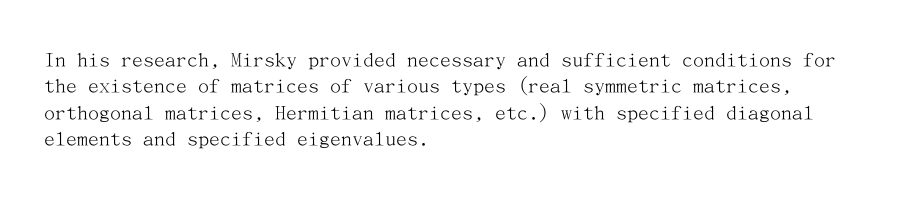
The image shows 22 px text type, upright; set left-aligned, line spacing 1.2x, normal letter spacing, not underlined.
